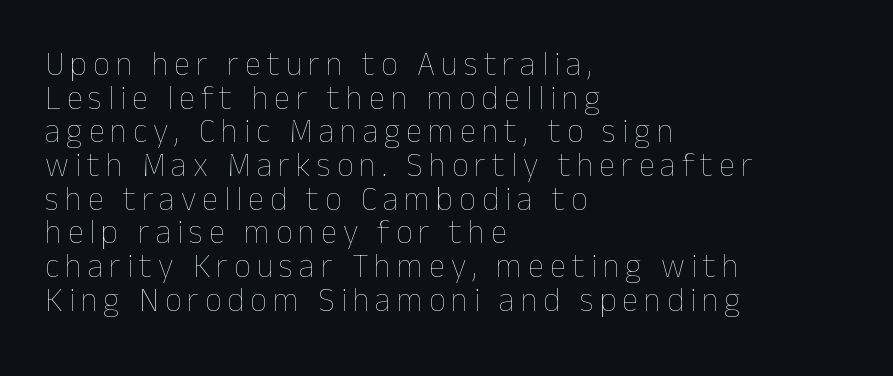
{"italic": "no", "bold": "no", "weight": "thin", "width": "normal", "stroke_contrast": "low", "x_height": "medium", "monospaced": "no", "underline": "no", "align": "left", "line_spacing": "tight", "line_spacing_ratio": 1.02, "glyph_px": 33}
